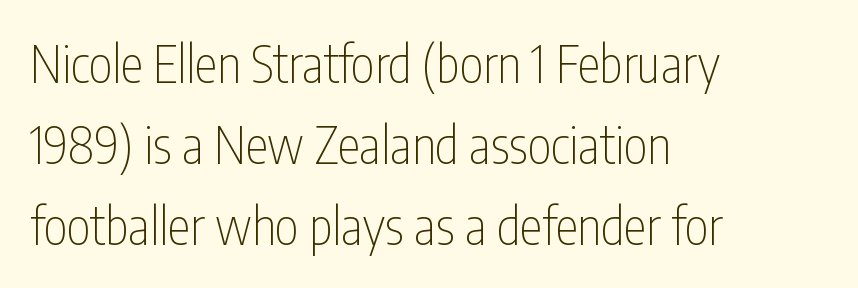
Q: Is the text bold? A: No.
Q: Is the text italic (slanted)? A: No, it is upright.
Q: Is the typeface a serif or a sans-serif typeface? A: Sans-serif.
Q: Is the text underlined? A: No.
Q: How is the paragraph aligned? A: Left-aligned.
Q: Is the spacing between letters normal or unusually wide? A: Normal.
Q: Is the spacing between lines tight, normal or loose? A: Normal.
Q: Width (condensed, normal, or wide)? A: Condensed.
Q: Stroke contrast? A: Low.
Q: x-height? A: Medium.
Q: Monospaced? A: No.
